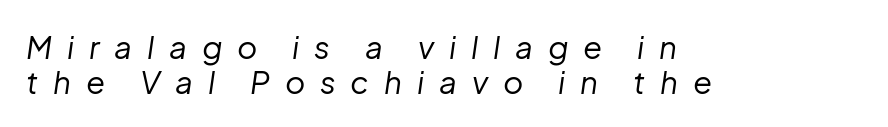
Q: Is the text bold? A: No.
Q: Is the text italic (slanted)? A: Yes, it leans right by about 8 degrees.
Q: Is the text underlined? A: No.
Q: How is the paragraph aligned? A: Left-aligned.
Q: Is the spacing between letters normal or unusually wide? A: Unusually wide.
Q: Is the spacing between lines tight, normal or loose? A: Tight.
Q: Width (condensed, normal, or wide)? A: Normal.
Q: Stroke contrast? A: Low.
Q: x-height? A: Medium.
Q: Monospaced? A: No.
